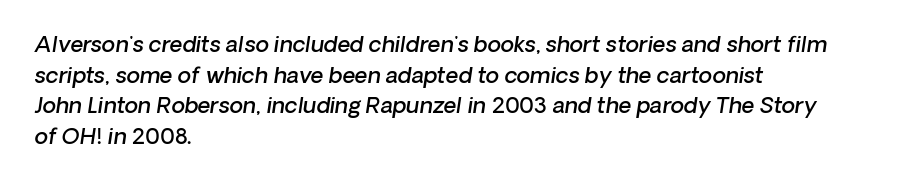
The image shows 22 px text type, italic (leaning right); set left-aligned, normal line spacing (1.39x), normal letter spacing, not underlined.
